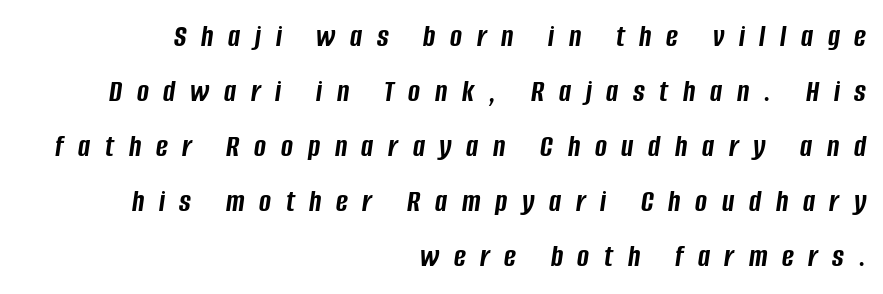
{"italic": "yes", "lean": "right", "slant_degrees": 8, "bold": "yes", "weight": "semibold", "width": "condensed", "stroke_contrast": "low", "x_height": "large", "monospaced": "no", "underline": "no", "align": "right", "line_spacing_ratio": 1.72, "letter_spacing": "wide", "letter_spacing_em": 0.46, "glyph_px": 32}
